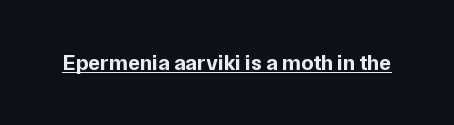
The image shows 22 px bold type, upright; set normal letter spacing, underlined.
